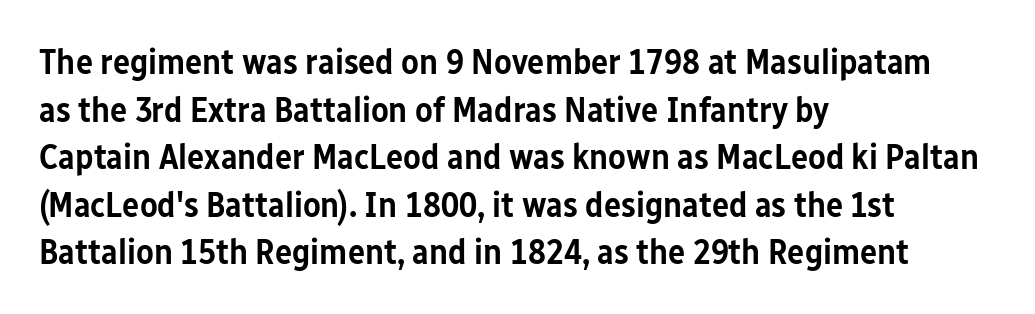
The letters stand straight up with perfectly vertical stems. Proportional: the letters do not fall into vertical columns. This rendering leaves character spacing at its baseline value. In CSS terms this would be text-align: left.
